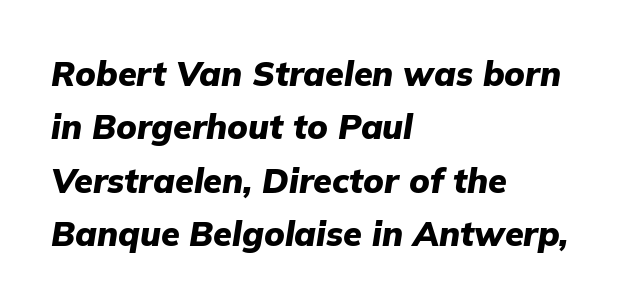
Honestly, there is no underline to notice here at all. Look at the stroke-to-counter ratio: heavy, a bold. Interline gaps are of average width in this sample. Is the letter spacing exaggerated? No — it looks like the ordinary default. Compared with a centered layout, this one pins lines to the left instead. You could not count columns in this text — the font is proportionally spaced.
